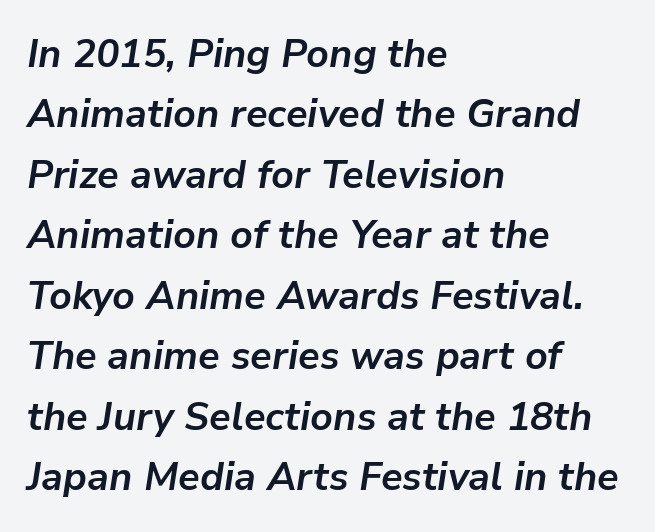
Q: Is the text bold? A: Yes.
Q: Is the text italic (slanted)? A: Yes, it leans right by about 9 degrees.
Q: Is the text underlined? A: No.
Q: How is the paragraph aligned? A: Left-aligned.
Q: Is the spacing between letters normal or unusually wide? A: Normal.
Q: Is the spacing between lines tight, normal or loose? A: Normal.
Q: Width (condensed, normal, or wide)? A: Normal.
Q: Stroke contrast? A: Low.
Q: x-height? A: Medium.
Q: Monospaced? A: No.
